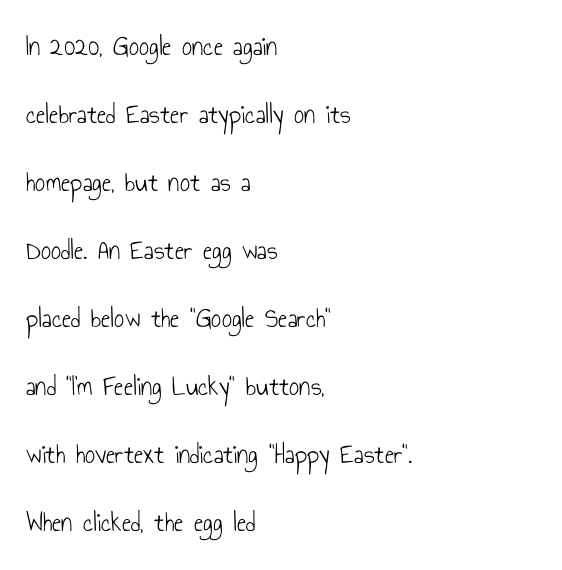
{"serif": "no", "italic": "no", "bold": "no", "weight": "light", "width": "condensed", "stroke_contrast": "low", "x_height": "small", "monospaced": "no", "underline": "no", "align": "left", "line_spacing": "loose", "line_spacing_ratio": 2.43, "letter_spacing": "normal", "letter_spacing_em": 0.0, "glyph_px": 28}
